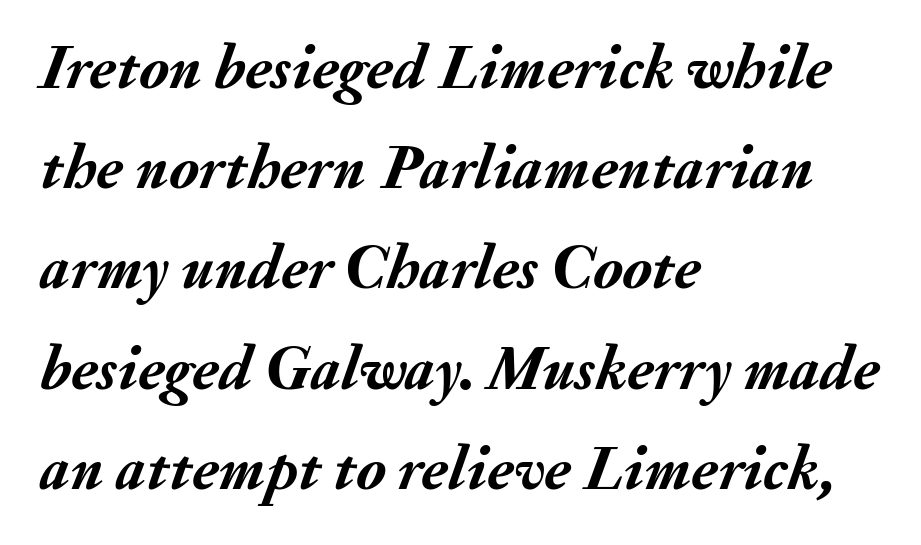
{"italic": "yes", "lean": "right", "slant_degrees": 20, "bold": "yes", "weight": "semibold", "width": "normal", "stroke_contrast": "medium", "x_height": "small", "monospaced": "no", "underline": "no", "align": "left", "line_spacing": "normal", "line_spacing_ratio": 1.59, "letter_spacing": "normal", "letter_spacing_em": 0.0, "glyph_px": 63}
